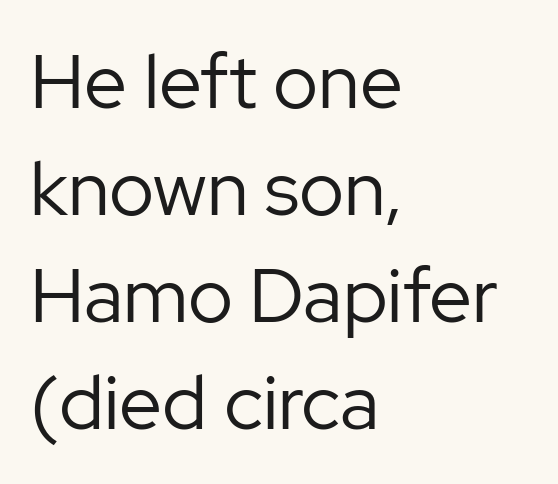
The image shows 76 px regular-weight sans-serif type, upright; set left-aligned, normal line spacing (1.41x), normal letter spacing, not underlined; low stroke contrast and a medium x-height.
